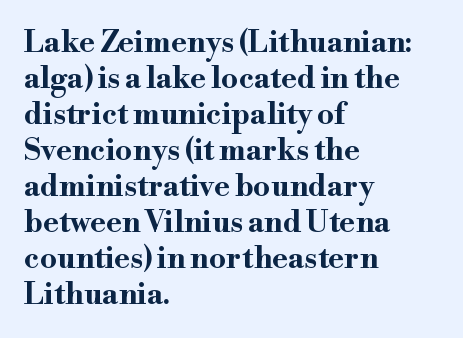
The image shows 30 px bold, wide serif type, upright; set left-aligned, line spacing 1.2x, normal letter spacing, not underlined; high stroke contrast and a small x-height.
